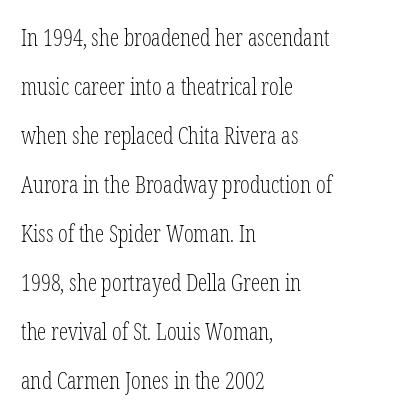
Q: Is the text bold? A: No.
Q: Is the text italic (slanted)? A: No, it is upright.
Q: Is the text underlined? A: No.
Q: How is the paragraph aligned? A: Left-aligned.
Q: Is the spacing between letters normal or unusually wide? A: Normal.
Q: Is the spacing between lines tight, normal or loose? A: Loose.
